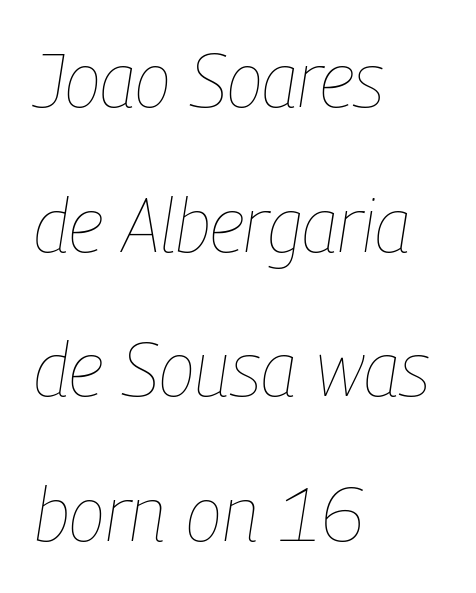
Q: Is the text bold? A: No.
Q: Is the text italic (slanted)? A: Yes, it leans right by about 9 degrees.
Q: Is the text underlined? A: No.
Q: How is the paragraph aligned? A: Left-aligned.
Q: Is the spacing between letters normal or unusually wide? A: Normal.
Q: Is the spacing between lines tight, normal or loose? A: Loose.
Q: Width (condensed, normal, or wide)? A: Condensed.
Q: Stroke contrast? A: Low.
Q: x-height? A: Medium.
Q: Monospaced? A: No.
